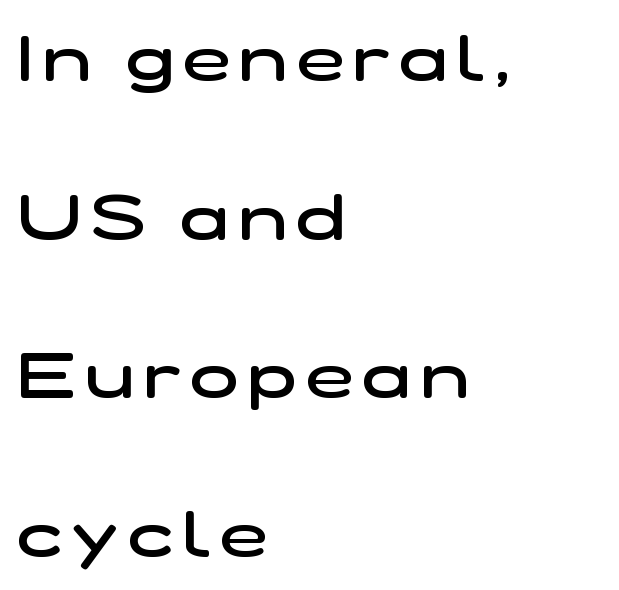
Q: Is the text bold? A: Semi-bold.
Q: Is the typeface a serif or a sans-serif typeface? A: Sans-serif.
Q: Is the text underlined? A: No.
Q: How is the paragraph aligned? A: Left-aligned.
Q: Is the spacing between lines tight, normal or loose? A: Loose.
Q: Width (condensed, normal, or wide)? A: Wide.
Q: Stroke contrast? A: Low.
Q: x-height? A: Medium.
Q: Monospaced? A: No.
